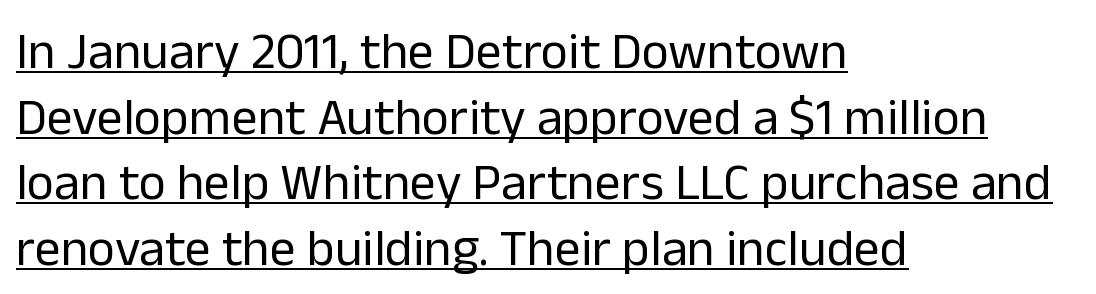
{"serif": "no", "italic": "no", "bold": "no", "weight": "regular", "width": "normal", "stroke_contrast": "low", "x_height": "medium", "monospaced": "no", "underline": "yes", "align": "left", "line_spacing": "normal", "line_spacing_ratio": 1.26, "letter_spacing": "normal", "letter_spacing_em": 0.0, "glyph_px": 52}
